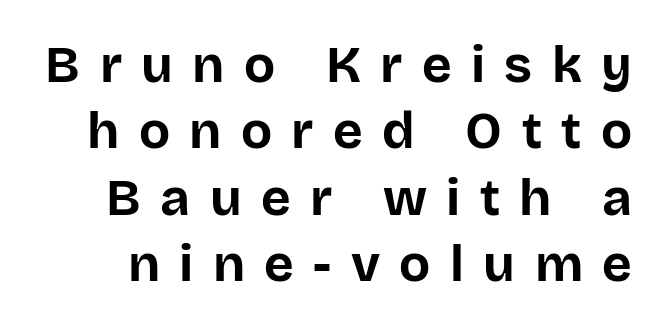
Nobody drew a line under any word here. Strokes here are thick enough to call this a true bold. You could not count columns in this text — the font is proportionally spaced. Caption: expanded tracking, letters set apart.
